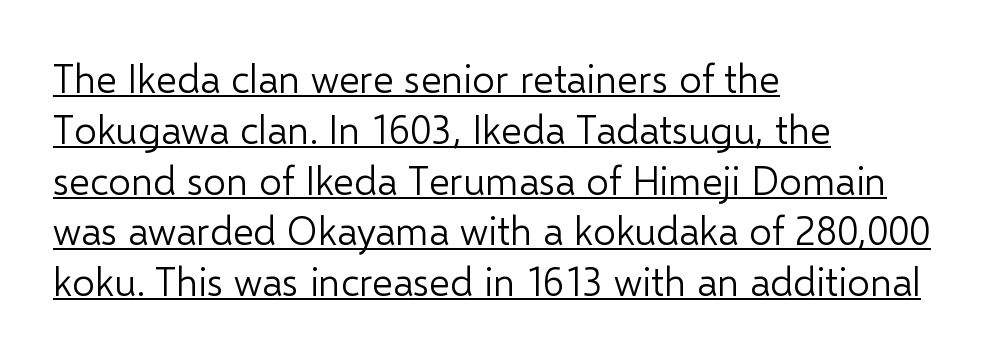
The image shows 40 px light sans-serif type, upright; set left-aligned, normal line spacing (1.27x), normal letter spacing, underlined; low stroke contrast and a medium x-height.
